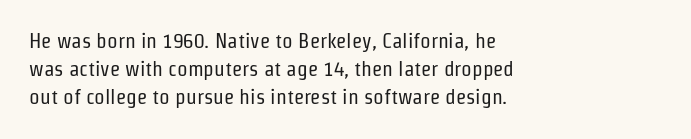
Q: Is the text bold? A: No.
Q: Is the text italic (slanted)? A: No, it is upright.
Q: Is the text underlined? A: No.
Q: How is the paragraph aligned? A: Left-aligned.
Q: Is the spacing between letters normal or unusually wide? A: Normal.
Q: Is the spacing between lines tight, normal or loose? A: Normal.
